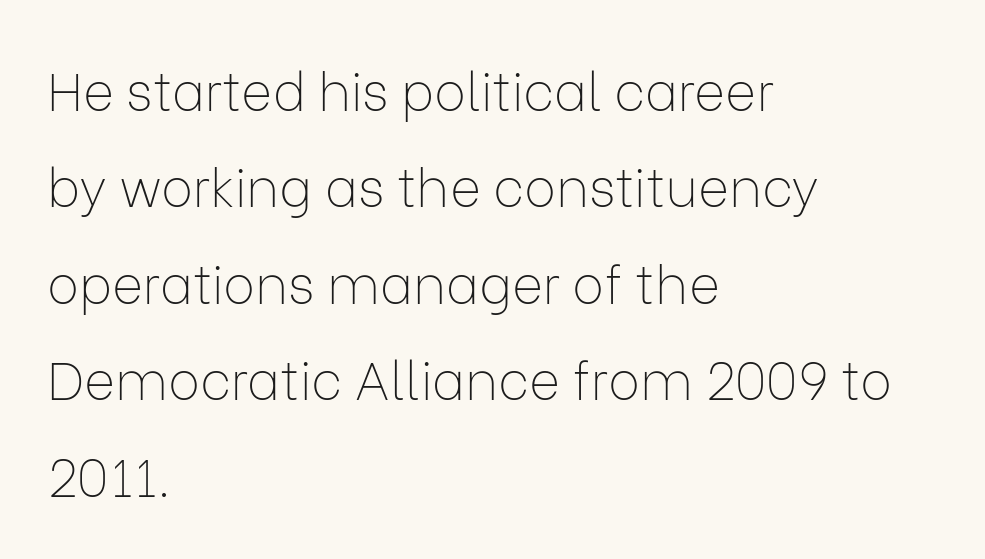
The passage shown is typed in a proportional face where columns would drift. The specimen reads as upright at a glance. Tracking here is standard; glyphs follow each other at the usual distance. The passage is arranged the way most books set body copy — flush left. Stem width sits at or under what a default text font uses. Stroke terminals: plain, sans-serif.
